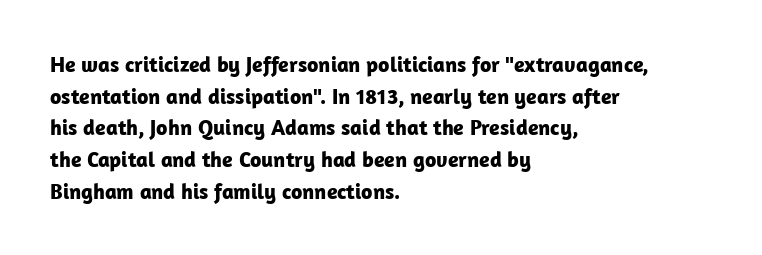
{"italic": "no", "bold": "yes", "underline": "no", "align": "left", "line_spacing": "normal", "line_spacing_ratio": 1.44, "letter_spacing": "normal", "letter_spacing_em": 0.0, "glyph_px": 22}
